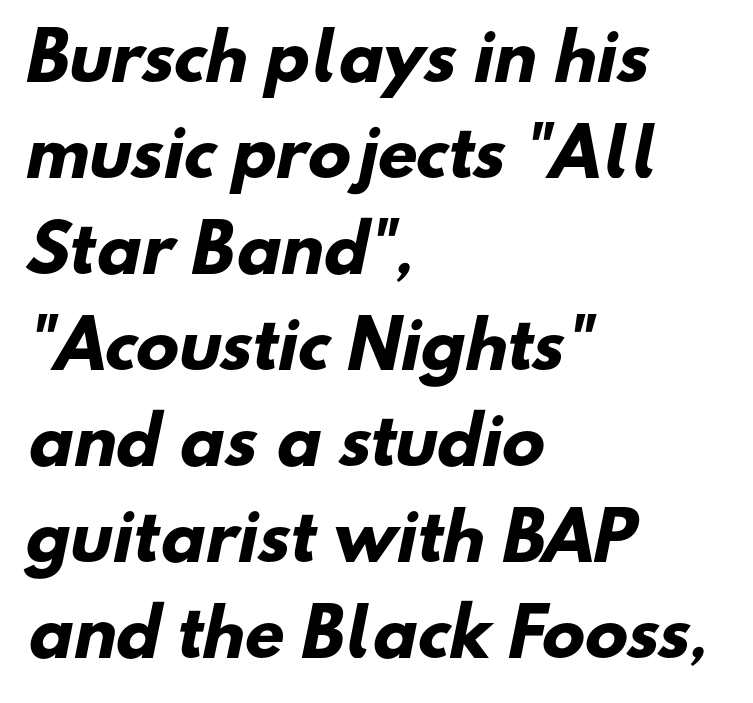
Q: Is the text bold? A: Yes.
Q: Is the typeface a serif or a sans-serif typeface? A: Sans-serif.
Q: Is the text underlined? A: No.
Q: How is the paragraph aligned? A: Left-aligned.
Q: Is the spacing between letters normal or unusually wide? A: Normal.
Q: Is the spacing between lines tight, normal or loose? A: Normal.
Q: Width (condensed, normal, or wide)? A: Normal.
Q: Stroke contrast? A: Low.
Q: x-height? A: Small.
Q: Monospaced? A: No.
